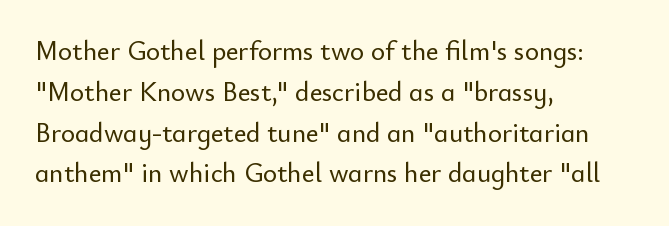
{"italic": "no", "underline": "no", "align": "left", "line_spacing": "normal", "line_spacing_ratio": 1.51, "letter_spacing": "normal", "letter_spacing_em": 0.0, "glyph_px": 27}
